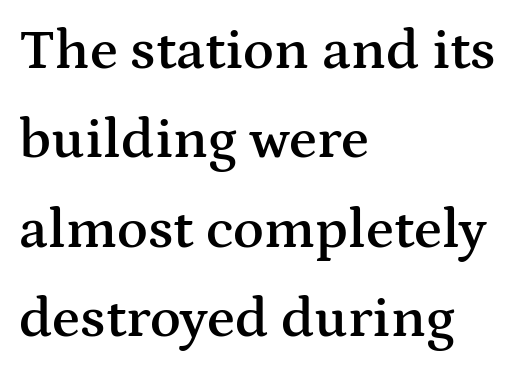
Q: Is the text bold? A: Semi-bold.
Q: Is the text italic (slanted)? A: No, it is upright.
Q: Is the typeface a serif or a sans-serif typeface? A: Serif.
Q: Is the text underlined? A: No.
Q: How is the paragraph aligned? A: Left-aligned.
Q: Is the spacing between letters normal or unusually wide? A: Normal.
Q: Is the spacing between lines tight, normal or loose? A: Normal.
Q: Width (condensed, normal, or wide)? A: Wide.
Q: Stroke contrast? A: Medium.
Q: x-height? A: Medium.
Q: Monospaced? A: No.
